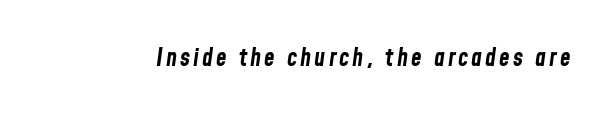
The image shows 24 px bold type, italic (leaning right); set not underlined.
